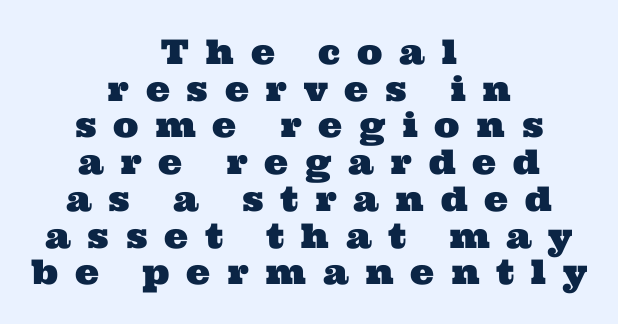
{"serif": "yes", "width": "wide", "stroke_contrast": "medium", "x_height": "medium", "monospaced": "no", "underline": "no", "align": "center", "line_spacing": "tight", "line_spacing_ratio": 1.08, "letter_spacing": "wide", "letter_spacing_em": 0.49, "glyph_px": 34}
